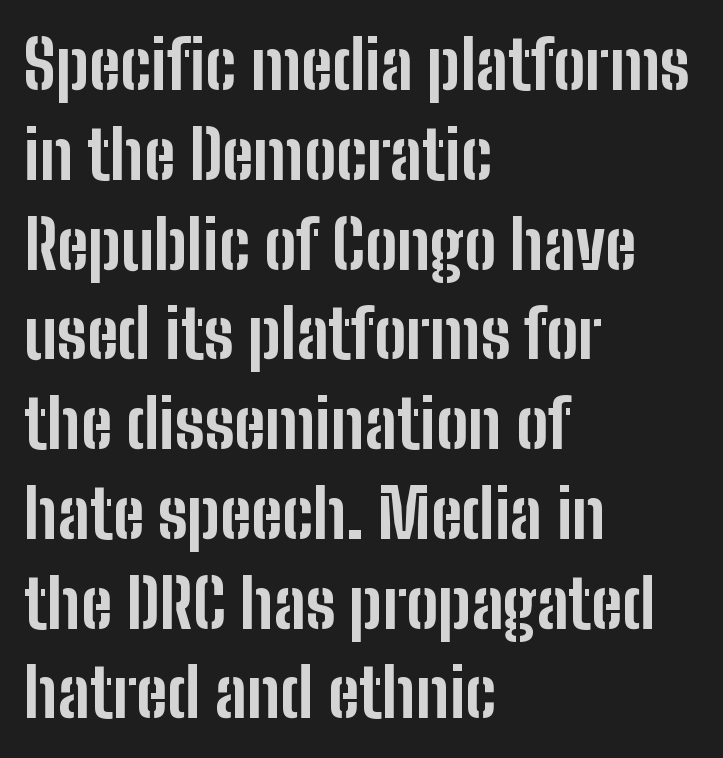
Notice how the passage keeps a crisp vertical edge on the left only. This is roman type, the default non-slanted kind. A typesetter would call this zero additional tracking. The typesetting leans heavy: a genuine bold. Summary of vertical rhythm: regular, with standard interline spacing.
